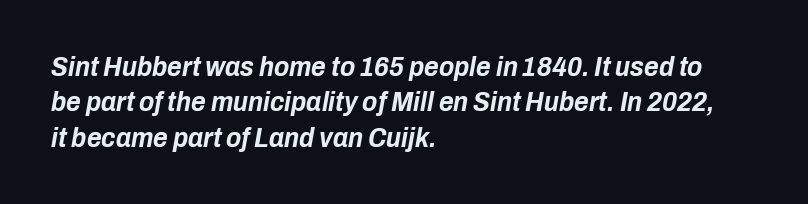
Q: Is the text bold? A: Yes.
Q: Is the text italic (slanted)? A: Yes, it leans right by about 10 degrees.
Q: Is the text underlined? A: No.
Q: How is the paragraph aligned? A: Left-aligned.
Q: Is the spacing between letters normal or unusually wide? A: Normal.
Q: Is the spacing between lines tight, normal or loose? A: Normal.
Q: Width (condensed, normal, or wide)? A: Condensed.
Q: Stroke contrast? A: Low.
Q: x-height? A: Medium.
Q: Monospaced? A: No.
